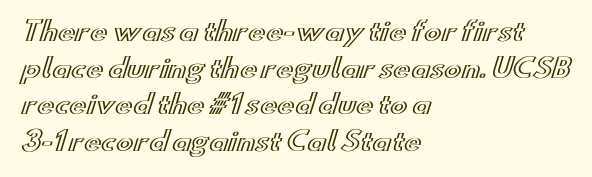
The image shows 26 px text type; set left-aligned, normal line spacing (1.41x), normal letter spacing, not underlined.
